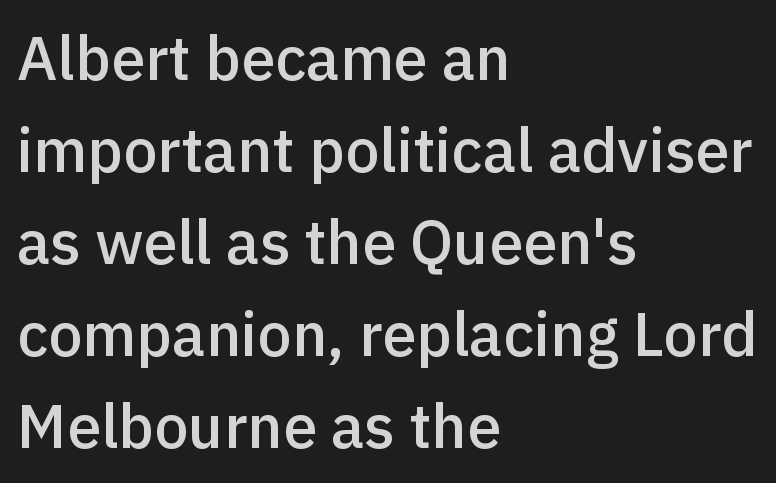
Q: Is the text bold? A: Semi-bold.
Q: Is the text italic (slanted)? A: No, it is upright.
Q: Is the typeface a serif or a sans-serif typeface? A: Sans-serif.
Q: Is the text underlined? A: No.
Q: How is the paragraph aligned? A: Left-aligned.
Q: Is the spacing between letters normal or unusually wide? A: Normal.
Q: Is the spacing between lines tight, normal or loose? A: Normal.
Q: Width (condensed, normal, or wide)? A: Normal.
Q: x-height? A: Medium.
Q: Monospaced? A: No.
